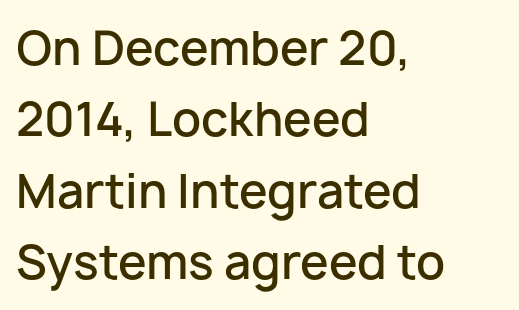
The image shows 46 px semibold sans-serif type, upright; set left-aligned, normal line spacing (1.55x), normal letter spacing, not underlined; low stroke contrast and a medium x-height.
